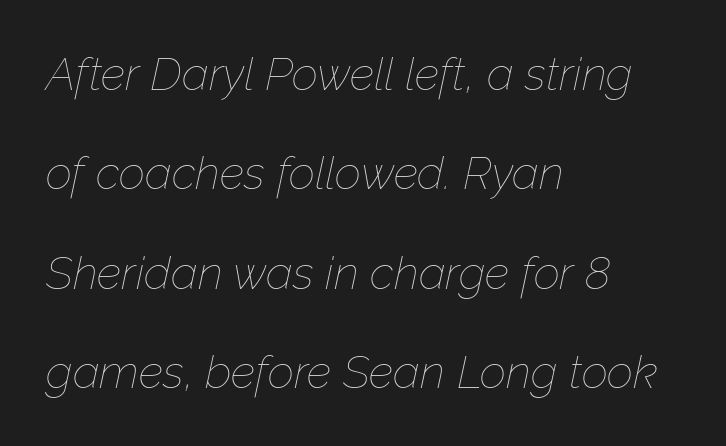
{"italic": "yes", "lean": "right", "slant_degrees": 12, "bold": "no", "weight": "thin", "width": "normal", "stroke_contrast": "low", "x_height": "medium", "monospaced": "no", "underline": "no", "align": "left", "line_spacing": "loose", "line_spacing_ratio": 2.16, "letter_spacing": "normal", "letter_spacing_em": 0.0, "glyph_px": 46}
